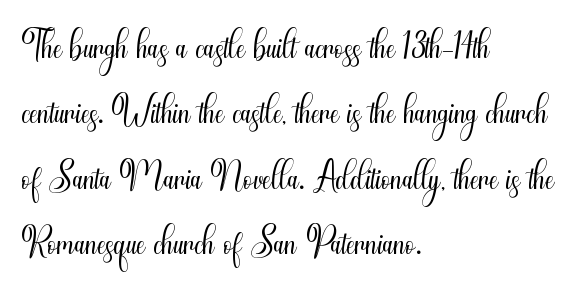
{"serif": "no", "bold": "no", "weight": "light", "width": "condensed", "stroke_contrast": "medium", "x_height": "small", "monospaced": "no", "underline": "no", "align": "left", "line_spacing_ratio": 1.21, "letter_spacing": "normal", "letter_spacing_em": 0.0, "glyph_px": 54}
